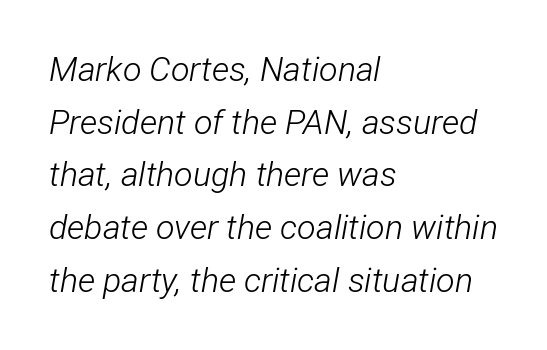
{"italic": "yes", "lean": "right", "slant_degrees": 12, "bold": "no", "weight": "light", "width": "condensed", "stroke_contrast": "low", "x_height": "medium", "monospaced": "no", "underline": "no", "align": "left", "line_spacing": "normal", "line_spacing_ratio": 1.55, "letter_spacing": "normal", "letter_spacing_em": 0.0, "glyph_px": 34}
